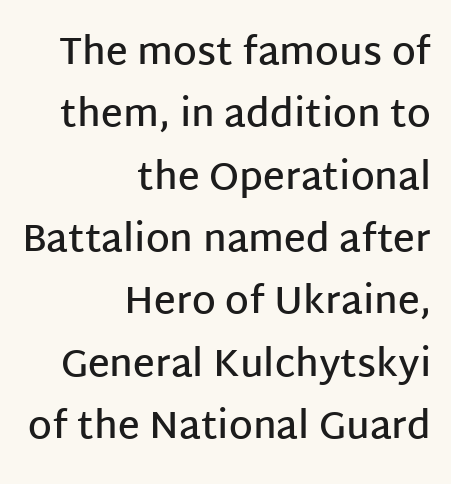
Q: Is the text bold? A: Semi-bold.
Q: Is the text italic (slanted)? A: No, it is upright.
Q: Is the typeface a serif or a sans-serif typeface? A: Sans-serif.
Q: Is the text underlined? A: No.
Q: How is the paragraph aligned? A: Right-aligned.
Q: Is the spacing between letters normal or unusually wide? A: Normal.
Q: Is the spacing between lines tight, normal or loose? A: Normal.
Q: Width (condensed, normal, or wide)? A: Normal.
Q: Stroke contrast? A: Low.
Q: x-height? A: Large.
Q: Monospaced? A: No.
